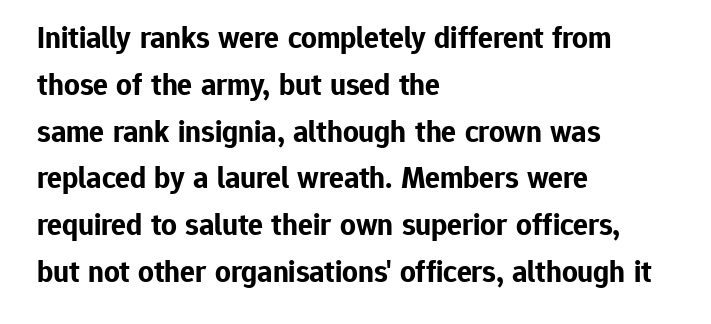
{"serif": "no", "italic": "no", "bold": "yes", "weight": "bold", "width": "normal", "stroke_contrast": "low", "x_height": "medium", "monospaced": "no", "underline": "no", "align": "left", "line_spacing": "normal", "line_spacing_ratio": 1.51, "letter_spacing": "normal", "letter_spacing_em": 0.0, "glyph_px": 31}
